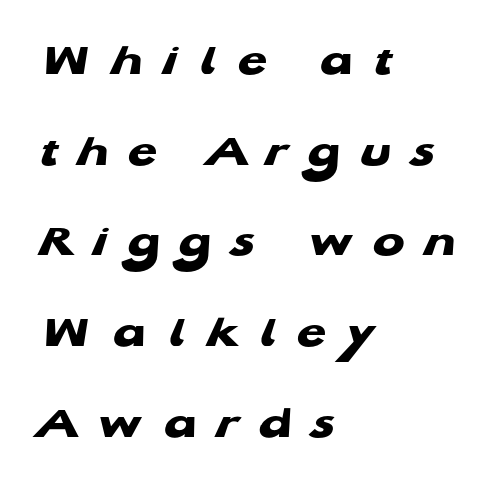
{"serif": "no", "bold": "yes", "weight": "heavy", "width": "wide", "stroke_contrast": "low", "x_height": "medium", "monospaced": "no", "underline": "no", "align": "left", "line_spacing": "loose", "line_spacing_ratio": 1.93, "letter_spacing": "wide", "letter_spacing_em": 0.42, "glyph_px": 47}
